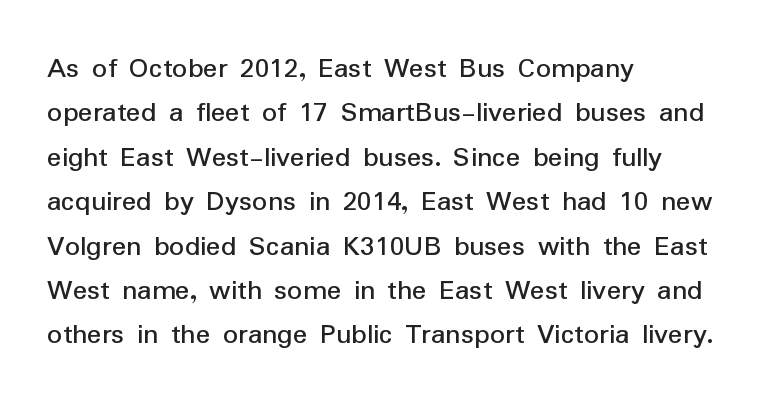
The image shows 30 px sans-serif type, upright; set left-aligned, normal line spacing (1.48x), normal letter spacing, not underlined; low stroke contrast and a medium x-height.
